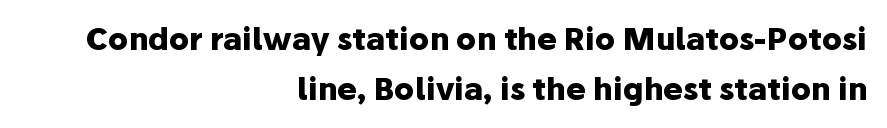
The face used here is a sans, in the tradition of grotesques and geometrics. The font is running at its bold setting. Compared with typical paragraphs, the rows here are spaced about the same. A bare baseline throughout the passage.
